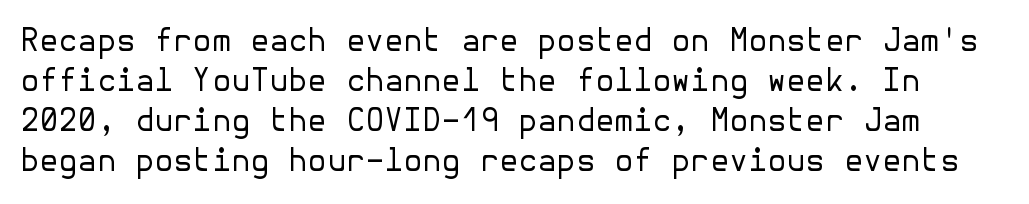
{"serif": "no", "italic": "no", "bold": "no", "weight": "regular", "width": "normal", "stroke_contrast": "low", "x_height": "medium", "underline": "no", "line_spacing": "normal", "line_spacing_ratio": 1.29, "letter_spacing": "normal", "letter_spacing_em": 0.0, "glyph_px": 31}
